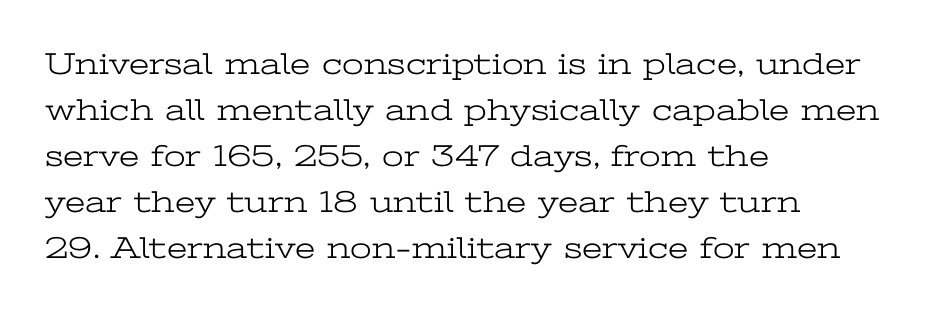
Q: Is the text bold? A: No.
Q: Is the text italic (slanted)? A: No, it is upright.
Q: Is the typeface a serif or a sans-serif typeface? A: Serif.
Q: Is the text underlined? A: No.
Q: How is the paragraph aligned? A: Left-aligned.
Q: Is the spacing between letters normal or unusually wide? A: Normal.
Q: Is the spacing between lines tight, normal or loose? A: Normal.
Q: Width (condensed, normal, or wide)? A: Wide.
Q: Stroke contrast? A: Low.
Q: x-height? A: Medium.
Q: Monospaced? A: No.
